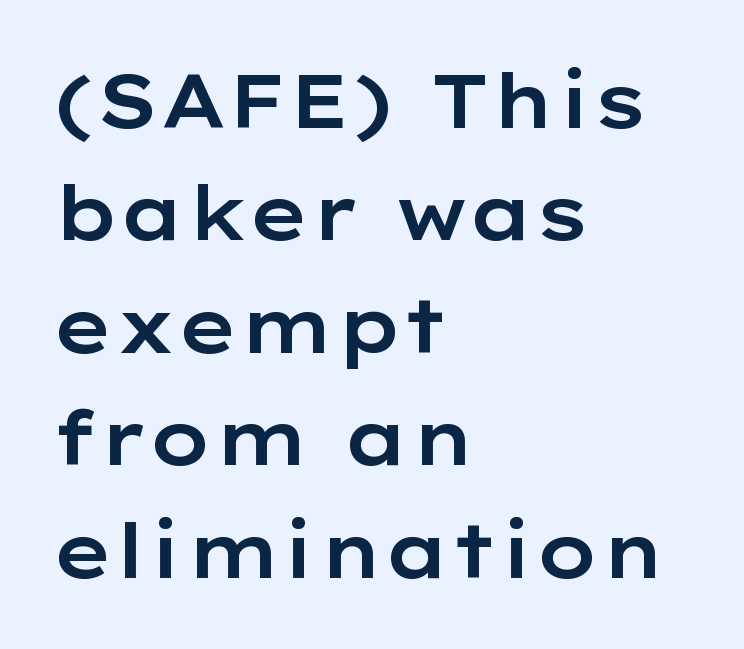
The image shows 76 px wide sans-serif type, upright; set left-aligned, normal line spacing (1.48x), normal letter spacing, not underlined; low stroke contrast and a medium x-height.
